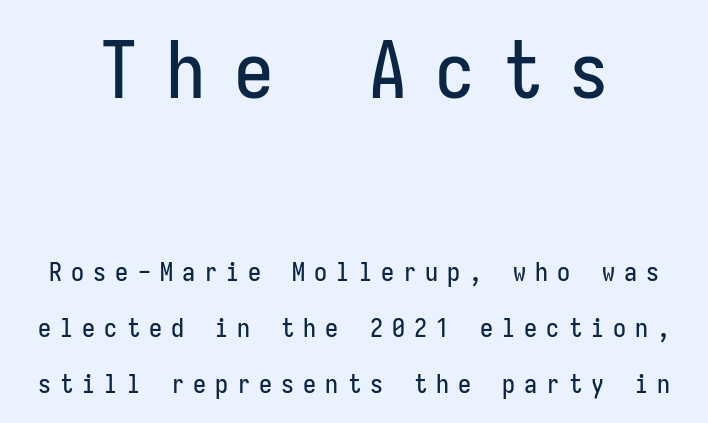
The image shows 79 px condensed sans-serif type, upright, monospaced; set loose line spacing (2.16x), unusually wide letter spacing (+0.35 em), not underlined; the first (top) block is 3.04x larger; low stroke contrast and a medium x-height.
